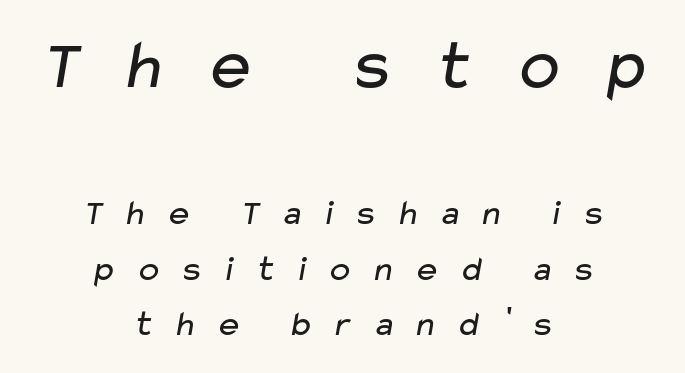
Caption: expanded tracking, letters set apart. This sample keeps an unexceptional amount of space between lines. Typographically, this falls in the sans-serif category. Weight: in the light-to-regular range. In CSS terms this would be text-align: center.
